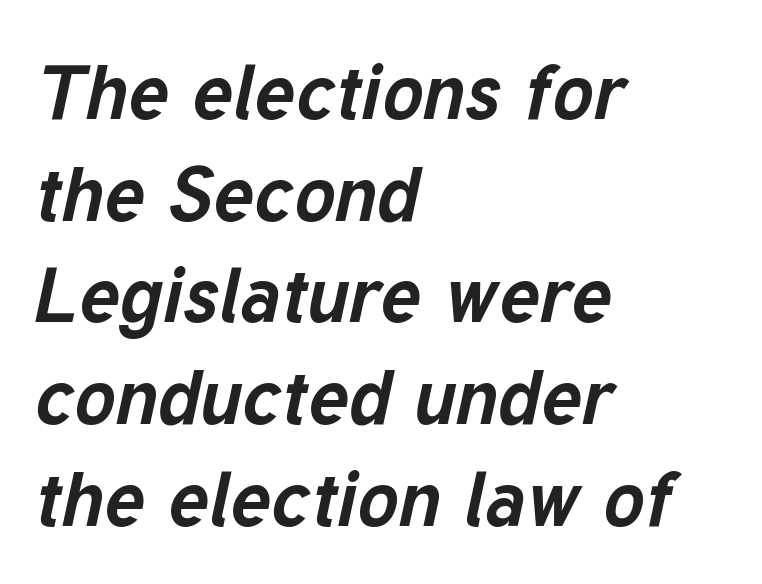
Do the characters align in a grid? No, the font is proportional. All the whitespace from short lines collects on the right. Notice how descenders clear the ascenders below comfortably — that's standard leading. The letters sit at their default tracking, neither squeezed nor spread. Observe the lean: these are italic letterforms. A clean baseline with only descenders dipping below it.
